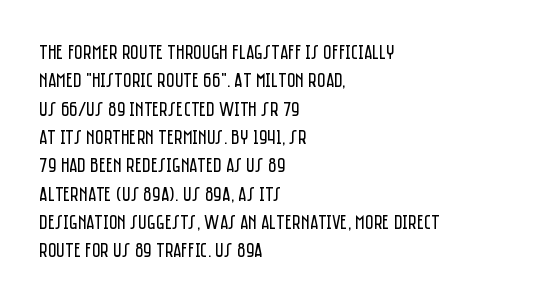
Evenly set lines give the paragraph a standard silhouette. Students, note that the glyphs here touch the page at normal intervals. In terms of posture, this sample is upright. Typeset ragged right — the left edge is the straight one.
